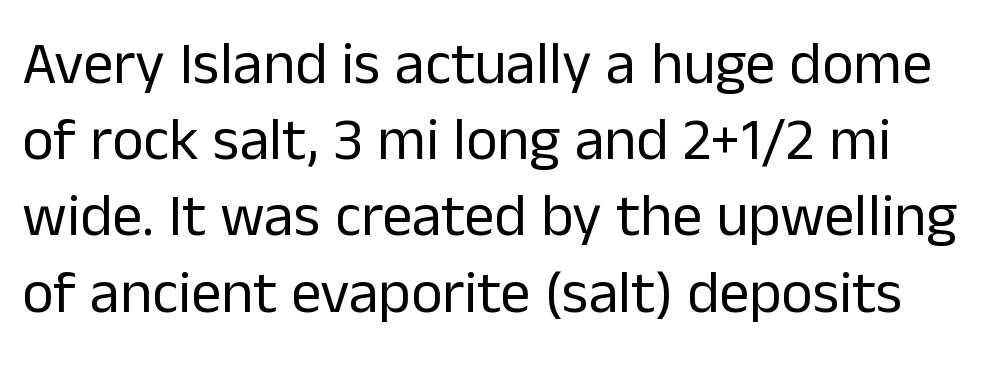
Q: Is the text bold? A: No.
Q: Is the text italic (slanted)? A: No, it is upright.
Q: Is the typeface a serif or a sans-serif typeface? A: Sans-serif.
Q: Is the text underlined? A: No.
Q: Is the spacing between letters normal or unusually wide? A: Normal.
Q: Is the spacing between lines tight, normal or loose? A: Normal.
Q: Width (condensed, normal, or wide)? A: Normal.
Q: Stroke contrast? A: Low.
Q: x-height? A: Medium.
Q: Monospaced? A: No.
